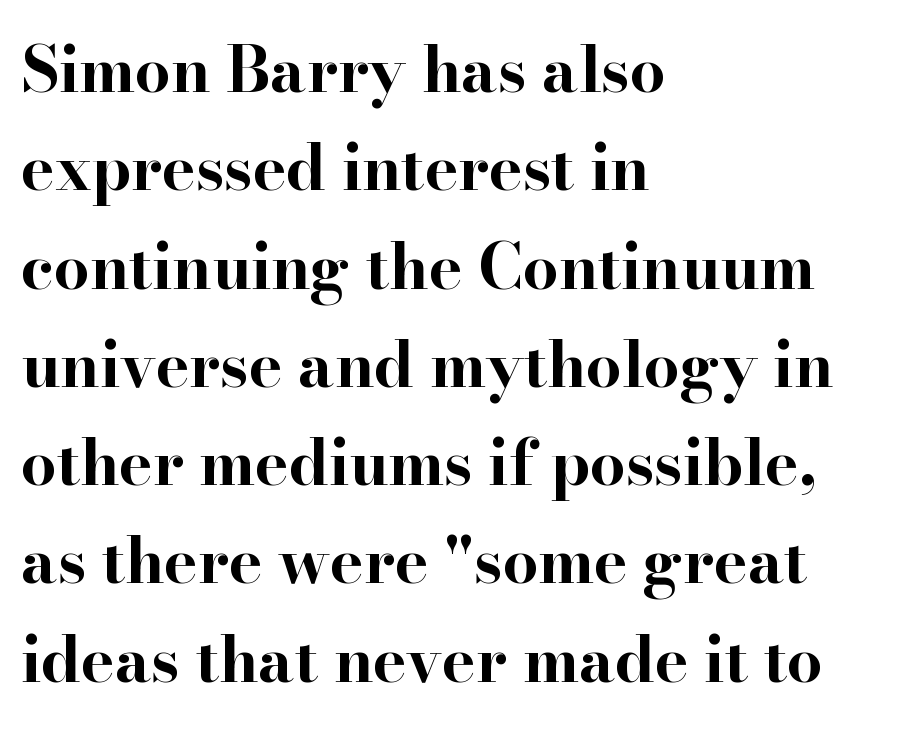
The image shows 63 px bold, wide serif type, upright; set left-aligned, normal line spacing (1.56x), normal letter spacing, not underlined; high stroke contrast and a small x-height.
